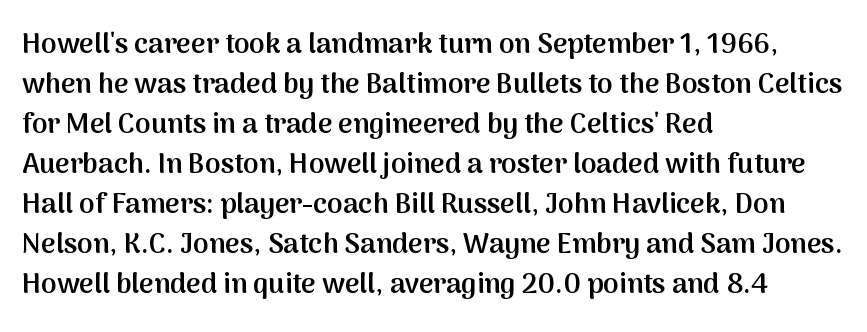
The image shows 28 px semibold sans-serif type, upright; set left-aligned, normal line spacing (1.43x), normal letter spacing, not underlined; medium stroke contrast and a medium x-height.
